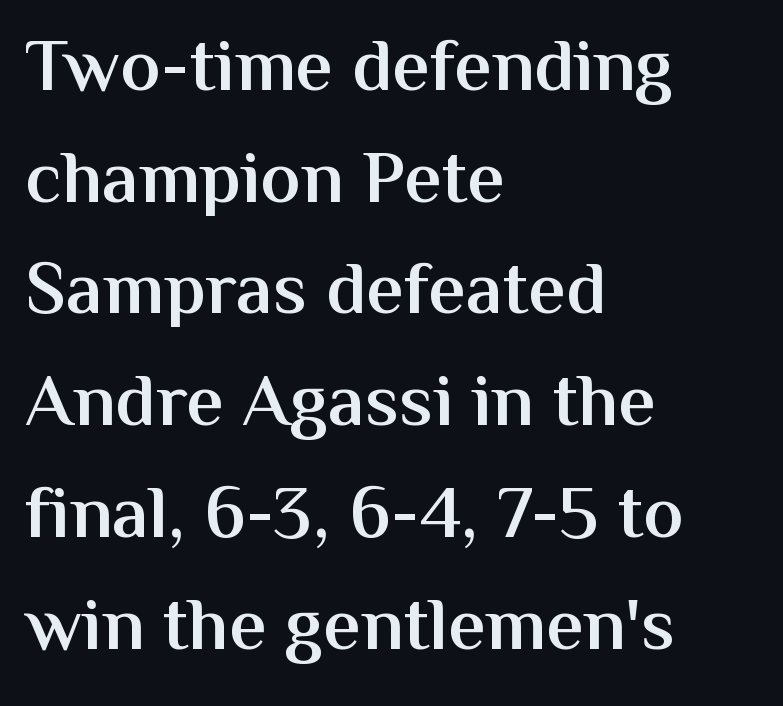
Q: Is the text bold? A: Semi-bold.
Q: Is the text italic (slanted)? A: No, it is upright.
Q: Is the typeface a serif or a sans-serif typeface? A: Sans-serif.
Q: Is the text underlined? A: No.
Q: How is the paragraph aligned? A: Left-aligned.
Q: Is the spacing between letters normal or unusually wide? A: Normal.
Q: Is the spacing between lines tight, normal or loose? A: Normal.
Q: Width (condensed, normal, or wide)? A: Normal.
Q: Stroke contrast? A: Medium.
Q: x-height? A: Medium.
Q: Monospaced? A: No.
